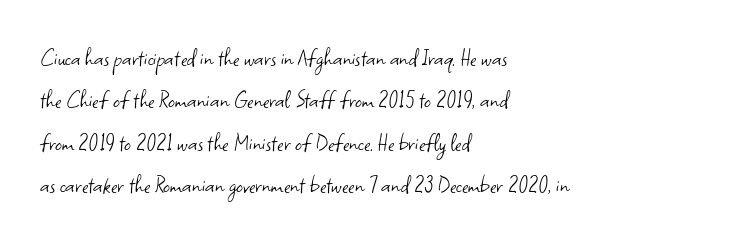
Q: Is the text bold? A: No.
Q: Is the text italic (slanted)? A: Yes.
Q: Is the text underlined? A: No.
Q: How is the paragraph aligned? A: Left-aligned.
Q: Is the spacing between letters normal or unusually wide? A: Normal.
Q: Is the spacing between lines tight, normal or loose? A: Normal.
